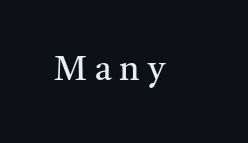
The letterforms sit at book weight or below. Nobody drew a line under any word here. You can tell it's not italic because the verticals are truly vertical. Inter-character spacing is expanded well beyond the font's built-in metrics. Examine the stroke ends and you'll spot serifs. Do the characters align in a grid? No, the font is proportional.
